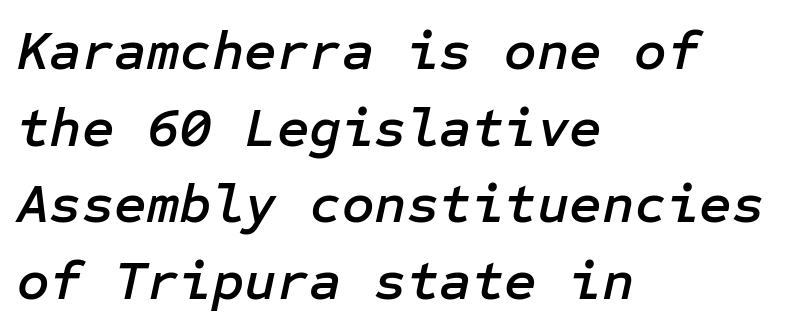
Honestly, the letter spacing is just normal — you wouldn't notice it. Descenders are the only things crossing below the line. Teacher's note: observe the even left margin — that is flush-left alignment. Vertical spacing — default. The glyphs look as if they've been sheared to an angle.
